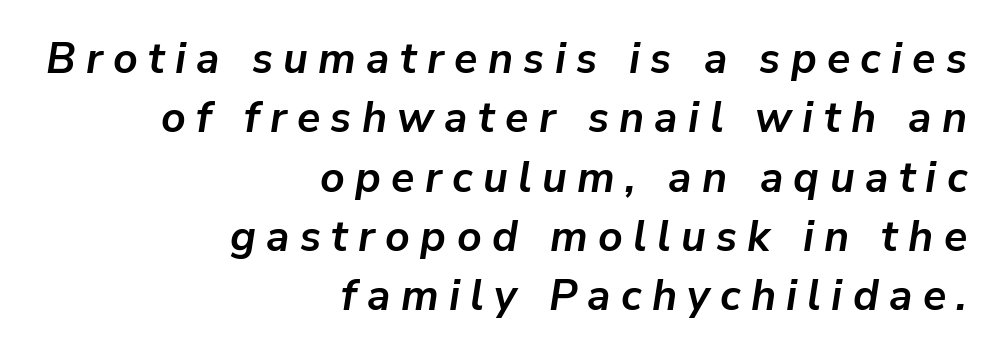
{"italic": "yes", "lean": "right", "slant_degrees": 9, "bold": "yes", "weight": "semibold", "width": "normal", "stroke_contrast": "low", "x_height": "medium", "monospaced": "no", "underline": "no", "align": "right", "line_spacing": "normal", "line_spacing_ratio": 1.38, "letter_spacing": "wide", "letter_spacing_em": 0.24, "glyph_px": 43}
